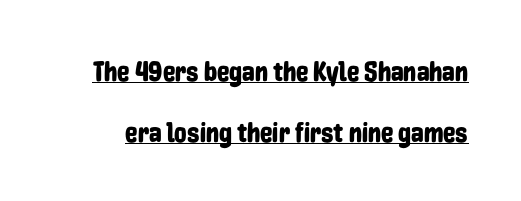
The image shows 28 px condensed sans-serif type, upright; set loose line spacing (2.17x), normal letter spacing, underlined; low stroke contrast and a medium x-height.
